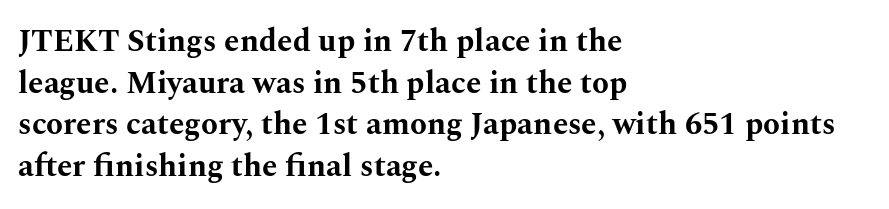
The letterforms sit shoulder to shoulder at normal distance. The setting favours the left margin, as ordinary paragraphs usually do. The gap between lines stays unmarked. The characters look thick and weighty, a clear bold. Looks like regular typesetting: each glyph gets only the width it needs. Ordinary non-slanted type is in use.
